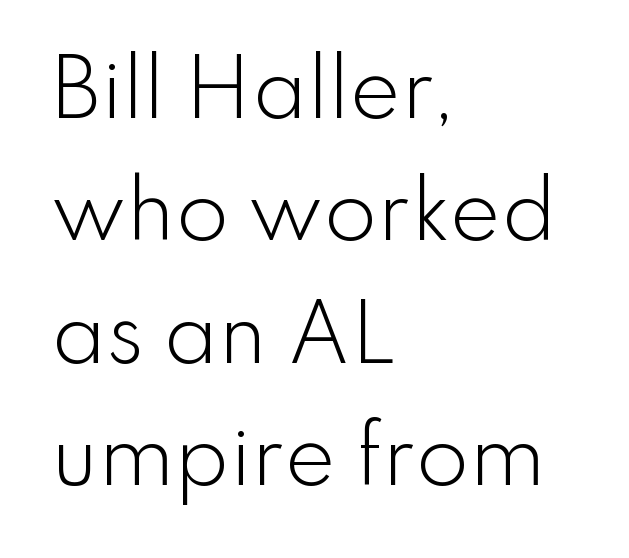
{"serif": "no", "italic": "no", "bold": "no", "weight": "light", "width": "normal", "stroke_contrast": "low", "x_height": "small", "monospaced": "no", "underline": "no", "align": "left", "line_spacing": "normal", "line_spacing_ratio": 1.59, "letter_spacing": "normal", "letter_spacing_em": 0.0, "glyph_px": 77}
